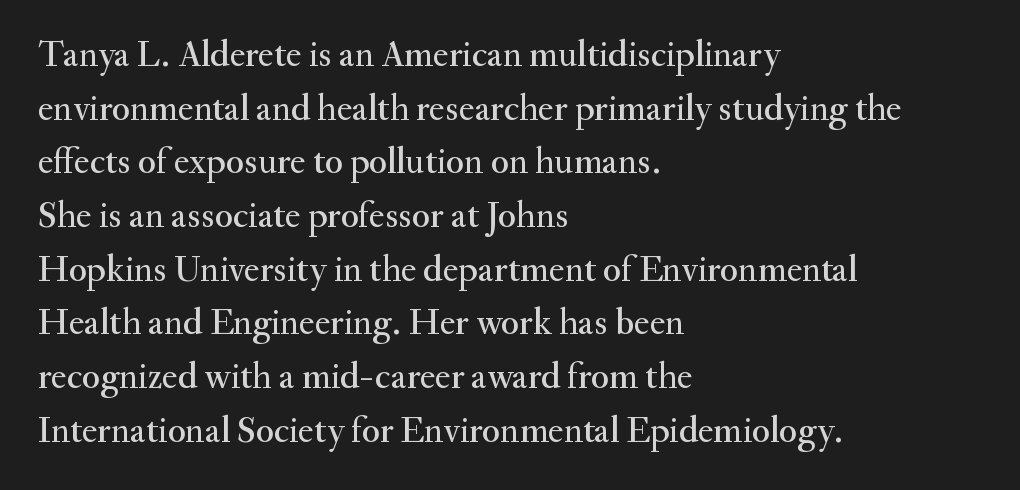
Q: Is the text italic (slanted)? A: No, it is upright.
Q: Is the typeface a serif or a sans-serif typeface? A: Serif.
Q: Is the text underlined? A: No.
Q: How is the paragraph aligned? A: Left-aligned.
Q: Is the spacing between letters normal or unusually wide? A: Normal.
Q: Is the spacing between lines tight, normal or loose? A: Normal.
Q: Width (condensed, normal, or wide)? A: Normal.
Q: Stroke contrast? A: Medium.
Q: x-height? A: Small.
Q: Monospaced? A: No.
